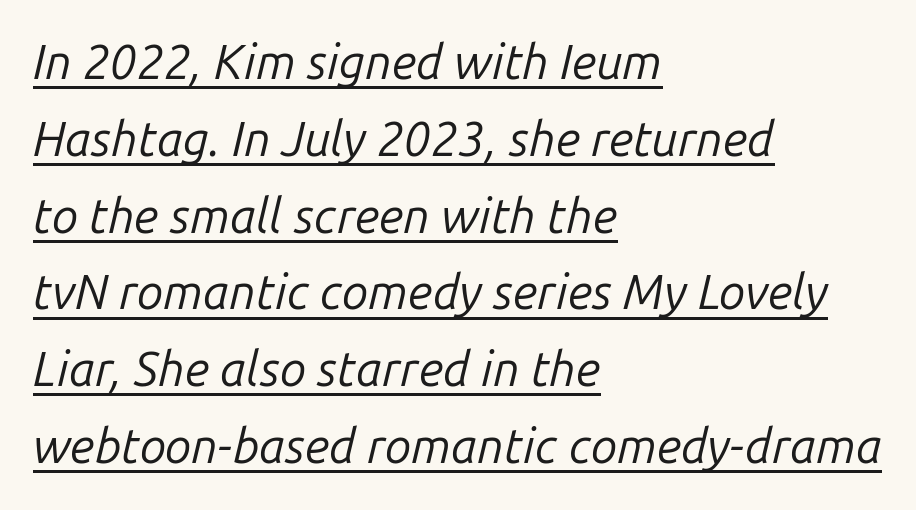
{"italic": "yes", "lean": "right", "slant_degrees": 14, "bold": "no", "weight": "regular", "width": "normal", "stroke_contrast": "low", "x_height": "medium", "monospaced": "no", "underline": "yes", "align": "left", "line_spacing": "normal", "line_spacing_ratio": 1.6, "letter_spacing": "normal", "letter_spacing_em": 0.0, "glyph_px": 48}
